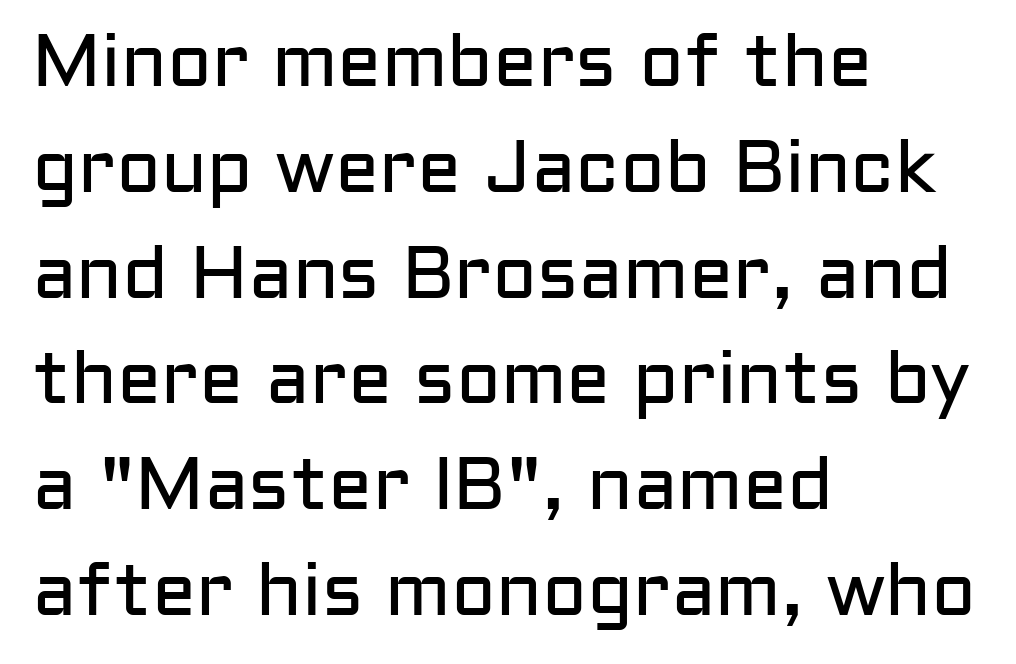
Q: Is the text bold? A: No.
Q: Is the text italic (slanted)? A: No, it is upright.
Q: Is the typeface a serif or a sans-serif typeface? A: Sans-serif.
Q: Is the text underlined? A: No.
Q: How is the paragraph aligned? A: Left-aligned.
Q: Is the spacing between letters normal or unusually wide? A: Normal.
Q: Is the spacing between lines tight, normal or loose? A: Normal.
Q: Width (condensed, normal, or wide)? A: Normal.
Q: Stroke contrast? A: Low.
Q: x-height? A: Medium.
Q: Monospaced? A: No.
